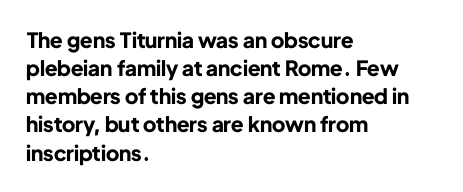
The image shows 21 px bold type, upright; set left-aligned, normal line spacing (1.34x), normal letter spacing, not underlined.
